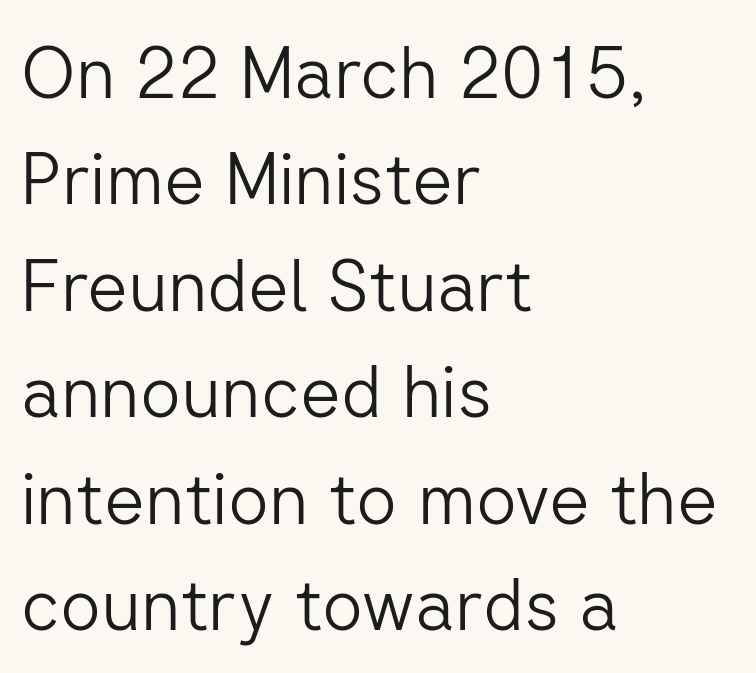
Characters follow at the spacing the type designer built in. A roman cut, with each character standing at attention. The text was rendered using a sans face with plain stroke endings. Proportional: the letters do not fall into vertical columns.
